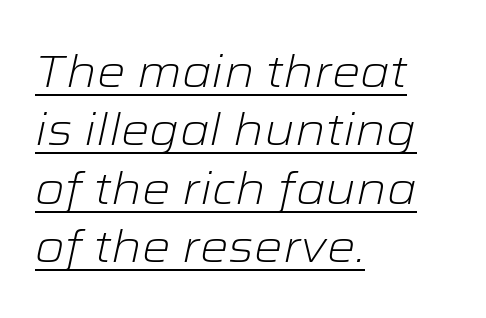
The image shows 45 px light, wide type, italic (leaning right); set left-aligned, normal line spacing (1.3x), normal letter spacing, underlined; low stroke contrast and a medium x-height.
